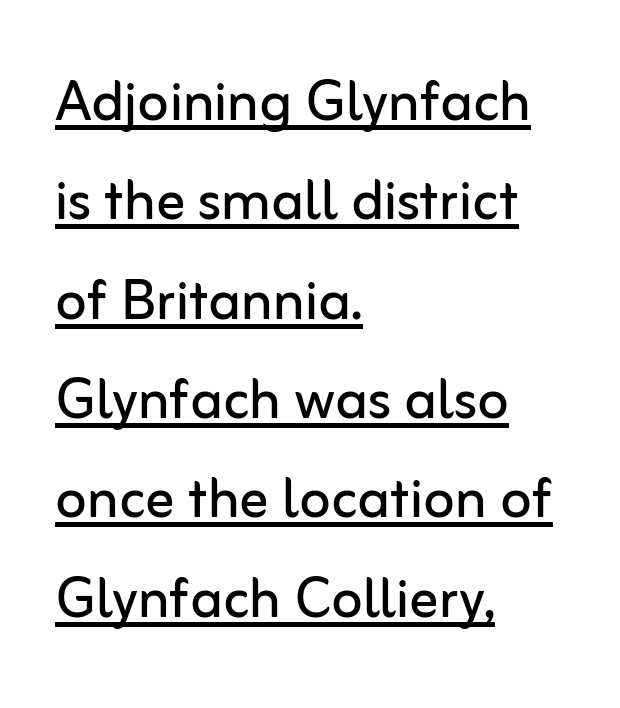
Q: Is the text bold? A: No.
Q: Is the text italic (slanted)? A: No, it is upright.
Q: Is the typeface a serif or a sans-serif typeface? A: Sans-serif.
Q: Is the text underlined? A: Yes.
Q: How is the paragraph aligned? A: Left-aligned.
Q: Is the spacing between letters normal or unusually wide? A: Normal.
Q: Is the spacing between lines tight, normal or loose? A: Normal.
Q: Width (condensed, normal, or wide)? A: Normal.
Q: Stroke contrast? A: Low.
Q: x-height? A: Medium.
Q: Monospaced? A: No.
